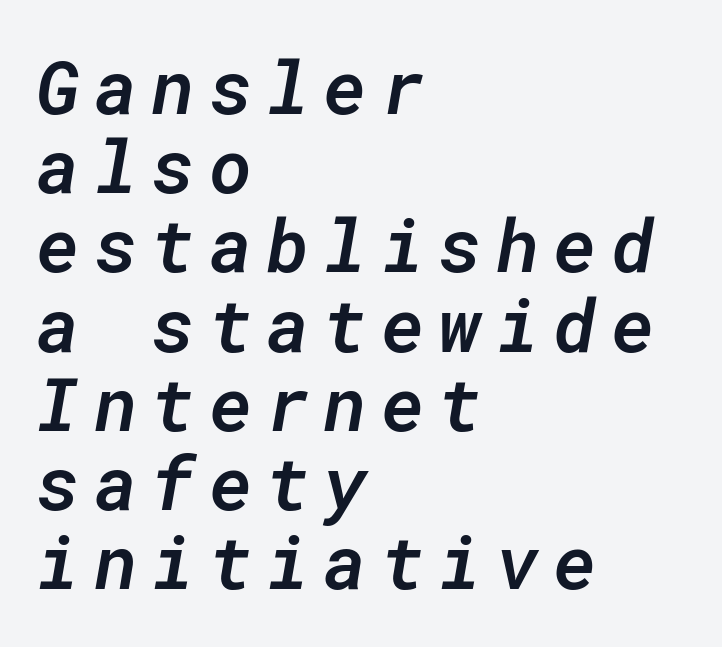
Looks like terminal output: every glyph gets an equal slot. Does the leading feel generous? Not at all — it's pinched. Horizontally, the lines are justified to the leading edge only. These words are printed semibold, heavier than regular yet not bold.
